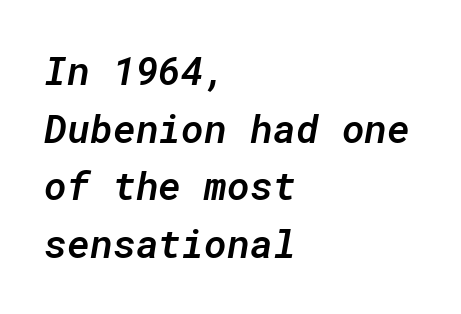
{"italic": "yes", "lean": "right", "slant_degrees": 10, "bold": "semi", "weight": "semibold", "width": "normal", "stroke_contrast": "low", "x_height": "medium", "monospaced": "yes", "underline": "no", "align": "left", "line_spacing": "normal", "line_spacing_ratio": 1.48, "letter_spacing": "normal", "letter_spacing_em": 0.0, "glyph_px": 39}
